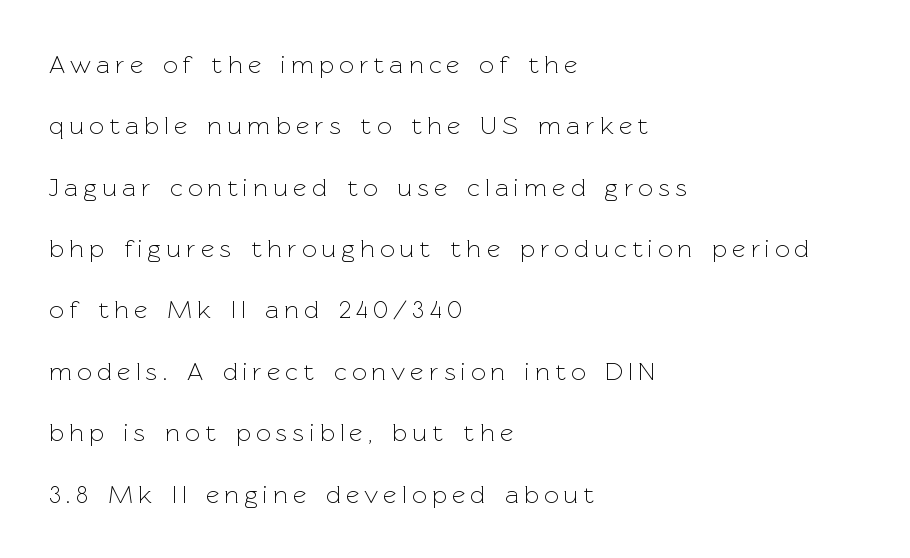
On a weight scale, this lands at 450 or below. Posture: vertical. What's the leading like? Stretched, with rows far apart. Which margin do the lines hug? The left one — the right edge is uneven. The baseline area is clear. Loose tracking; the words dissolve into strings of separated letters.
